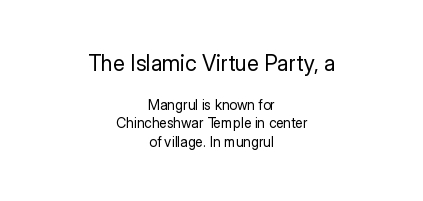
{"italic": "no", "bold": "no", "underline": "no", "align": "center", "line_spacing": "normal", "line_spacing_ratio": 1.33, "letter_spacing": "normal", "letter_spacing_em": 0.0, "larger_block": "first", "size_ratio": 1.57, "glyph_px": 22}
